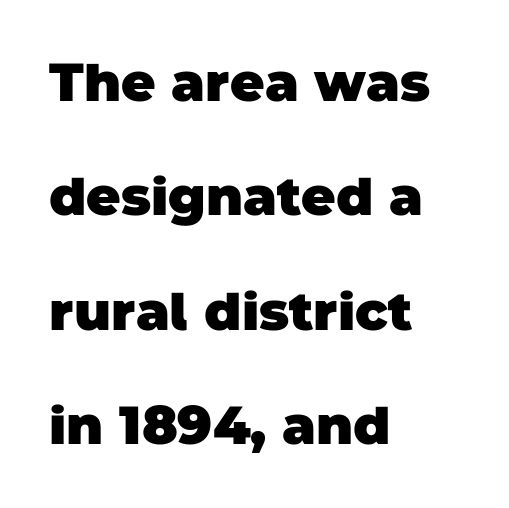
Q: Is the text bold? A: Yes.
Q: Is the typeface a serif or a sans-serif typeface? A: Sans-serif.
Q: Is the text underlined? A: No.
Q: How is the paragraph aligned? A: Left-aligned.
Q: Is the spacing between letters normal or unusually wide? A: Normal.
Q: Is the spacing between lines tight, normal or loose? A: Loose.
Q: Width (condensed, normal, or wide)? A: Normal.
Q: Stroke contrast? A: Low.
Q: x-height? A: Large.
Q: Monospaced? A: No.
